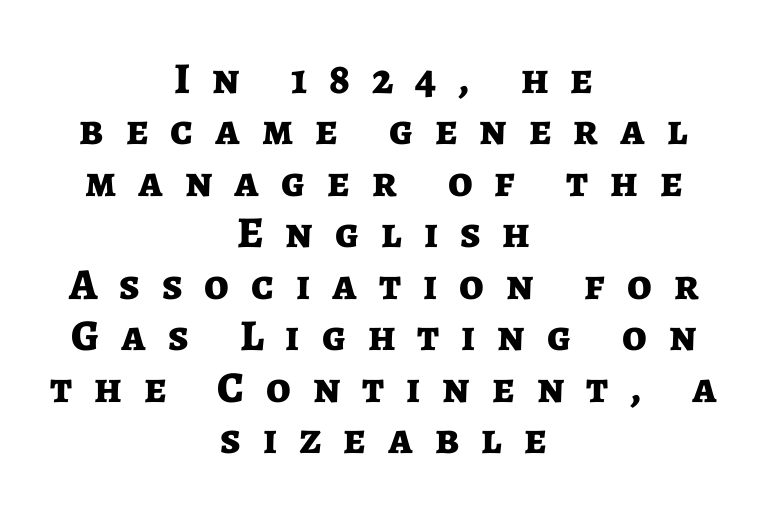
The image shows 44 px bold sans-serif type, upright; set centered, line spacing 1.17x, unusually wide letter spacing (+0.5 em), not underlined; low stroke contrast and a medium x-height.
